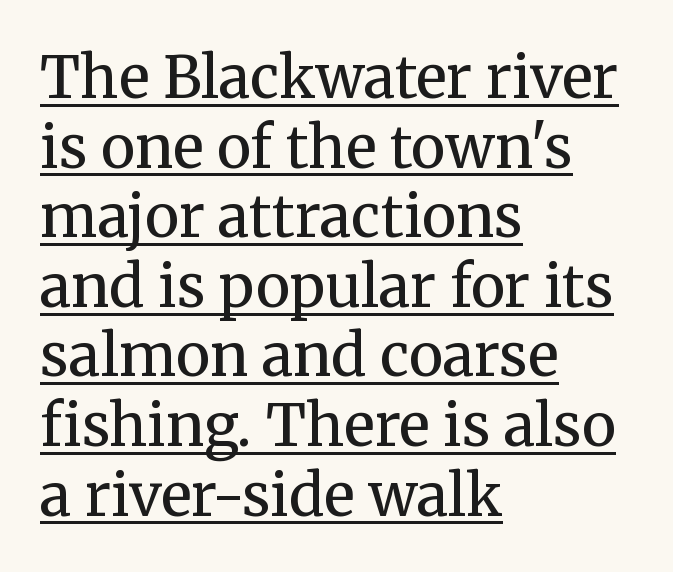
The image shows 58 px regular-weight serif type, upright; set left-aligned, line spacing 1.2x, normal letter spacing, underlined; medium stroke contrast and a medium x-height.
